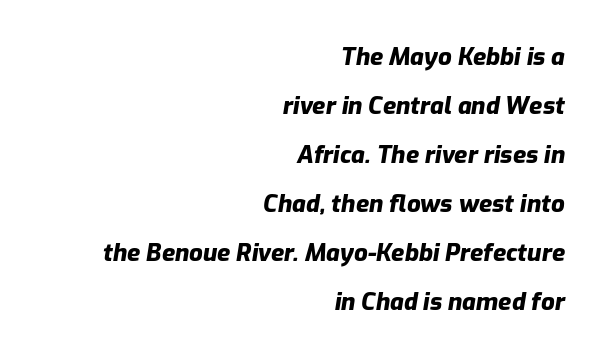
Observe the ordinary spacing: letters are neighbours, not strangers. The letters are slanted; this is an italic face. I'd describe the lettering as bold — thick and assertive. Check the space under the baseline: it is left empty. Every row of glyphs terminates at an identical x-position on the right. This sample trades compactness for vertical openness between lines.
